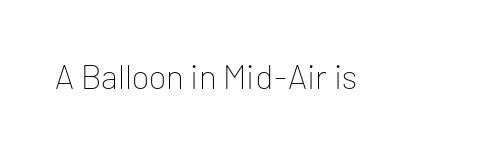
The image shows 34 px thin sans-serif type, upright; set normal letter spacing, not underlined; low stroke contrast and a medium x-height.
